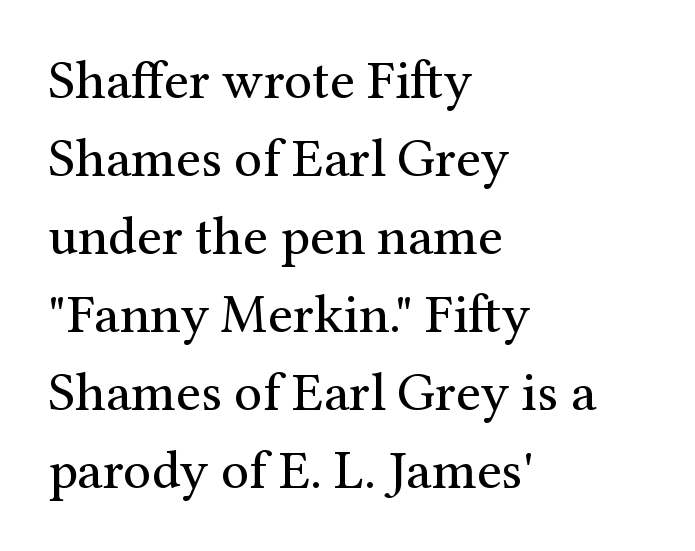
The font is comparable to plain body text, perhaps lighter. Posture: upright roman. Successive baselines arrive at the customary interval. Visually the block forms a straight wall on the left and a jagged coastline on the right.
